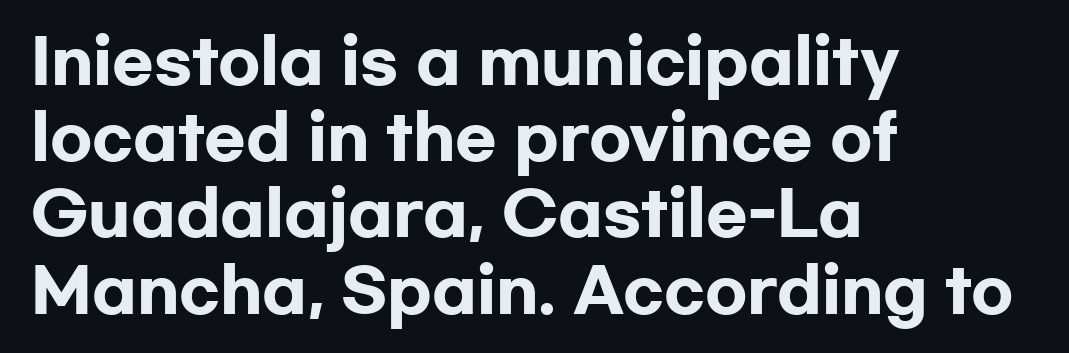
The image shows 61 px heavy, wide sans-serif type, upright; set left-aligned, normal line spacing (1.25x), normal letter spacing, not underlined; low stroke contrast and a medium x-height.
